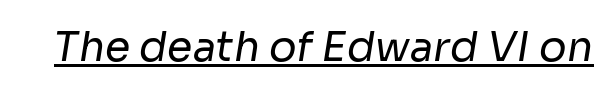
The letters advance in unequal steps, a hallmark of proportional type. Weight: not bold — regular or lighter. Letter spacing: default. Notice how a bar underscores the lettering throughout. Does the type have serifs? No, each stem ends abruptly.
